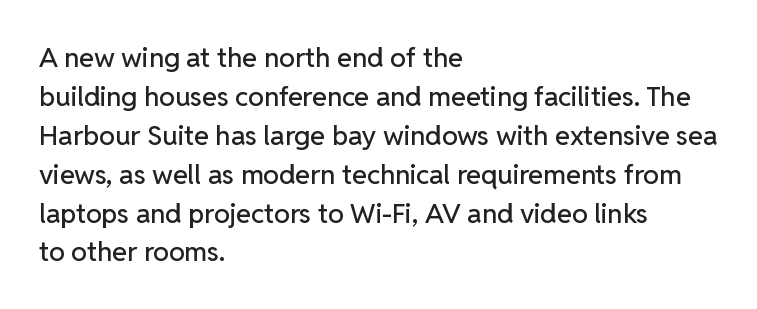
The image shows 27 px text type, upright; set left-aligned, normal line spacing (1.44x), normal letter spacing, not underlined.
